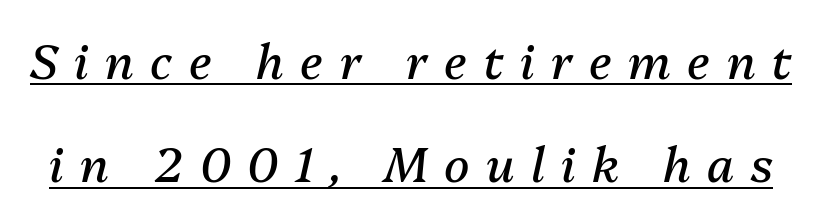
Looks like regular typesetting: each glyph gets only the width it needs. Decoration check: the copy is underlined. Between one letter and the next there's a generous, obvious gap. There's an unmistakable incline to the writing here. Unbolded letterforms with no extra heft. Students, observe: this is what heavily led, spacious text looks like.
